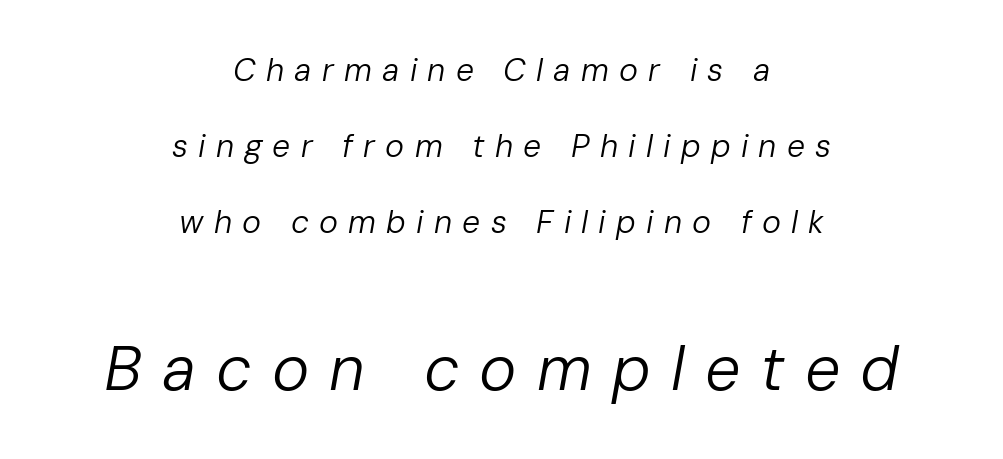
A bare baseline throughout the passage. Stems here are at most as thick as an everyday book face. You can tell it's italic because the verticals aren't actually vertical. Glyph-to-glyph distance is far greater than everyday printed text. Spacing verdict: proportional, widths tailored to each character.
